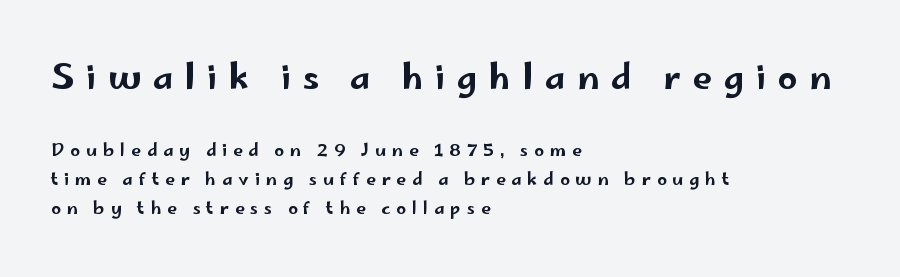
{"serif": "no", "italic": "no", "width": "wide", "stroke_contrast": "low", "x_height": "small", "monospaced": "no", "underline": "no", "align": "left", "line_spacing_ratio": 1.72, "letter_spacing": "wide", "letter_spacing_em": 0.35, "larger_block": "first", "size_ratio": 2.0, "glyph_px": 34}
